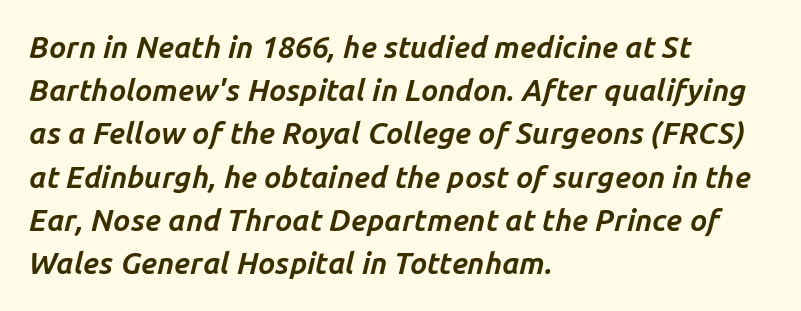
Alignment: flush left. Slanted lettering throughout. Is this a fixed-width face? No — the glyphs have proportional, varying widths. Is the type bold? Yes — the strokes are clearly thick and heavy. The rendering keeps characters at their native spacing.
